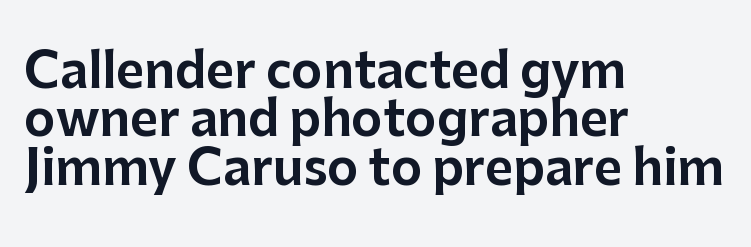
The compositor pushed each line to the left boundary. Looks like regular typesetting: each glyph gets only the width it needs. How would I describe the line gaps? Narrow and economical. Italic: no, the glyphs are upright roman. A sans-serif font was chosen for this passage.
